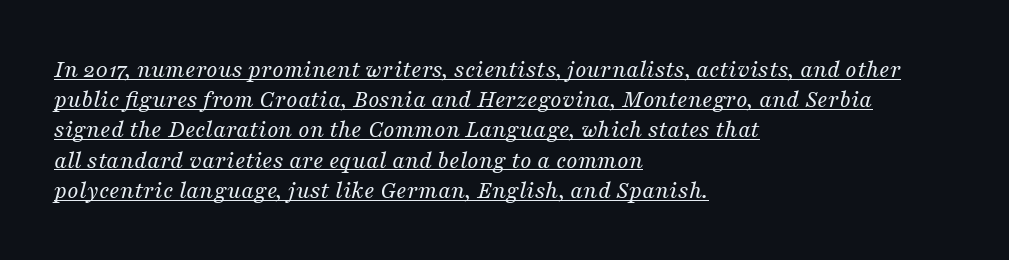
Q: Is the text bold? A: No.
Q: Is the text italic (slanted)? A: Yes, it leans right by about 16 degrees.
Q: Is the text underlined? A: Yes.
Q: How is the paragraph aligned? A: Left-aligned.
Q: Is the spacing between letters normal or unusually wide? A: Normal.
